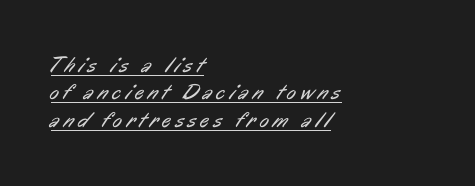
Q: Is the text bold? A: No.
Q: Is the text underlined? A: Yes.
Q: How is the paragraph aligned? A: Left-aligned.
Q: Is the spacing between letters normal or unusually wide? A: Unusually wide.
Q: Is the spacing between lines tight, normal or loose? A: Normal.
